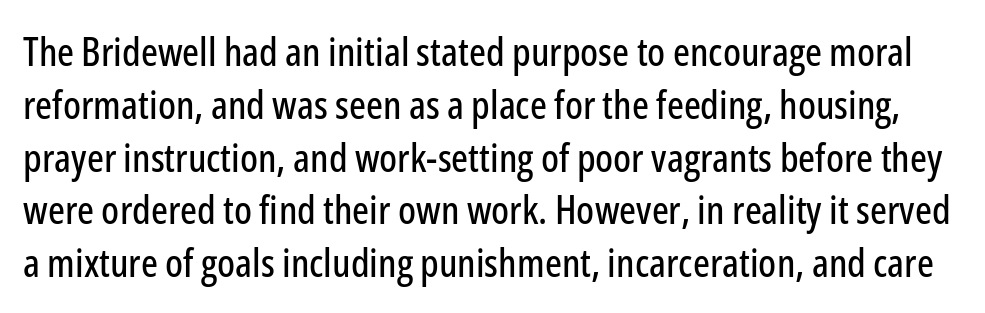
The image shows 40 px condensed sans-serif type, upright; set normal line spacing (1.32x), normal letter spacing, not underlined; low stroke contrast and a medium x-height.
